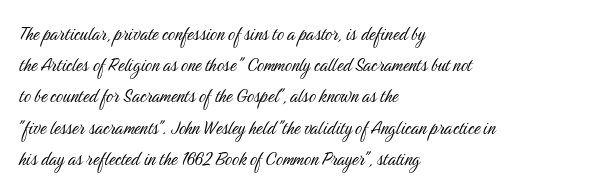
Q: Is the text bold? A: No.
Q: Is the text italic (slanted)? A: Yes.
Q: Is the text underlined? A: No.
Q: How is the paragraph aligned? A: Left-aligned.
Q: Is the spacing between letters normal or unusually wide? A: Normal.
Q: Is the spacing between lines tight, normal or loose? A: Normal.
